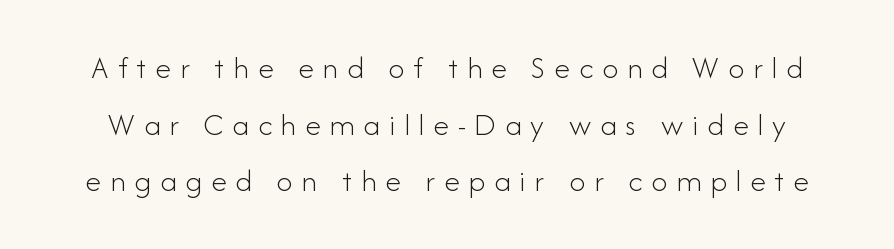
Q: Is the text bold? A: No.
Q: Is the text italic (slanted)? A: No, it is upright.
Q: Is the typeface a serif or a sans-serif typeface? A: Sans-serif.
Q: Is the text underlined? A: No.
Q: Is the spacing between letters normal or unusually wide? A: Unusually wide.
Q: Width (condensed, normal, or wide)? A: Normal.
Q: Stroke contrast? A: Low.
Q: x-height? A: Small.
Q: Monospaced? A: No.
